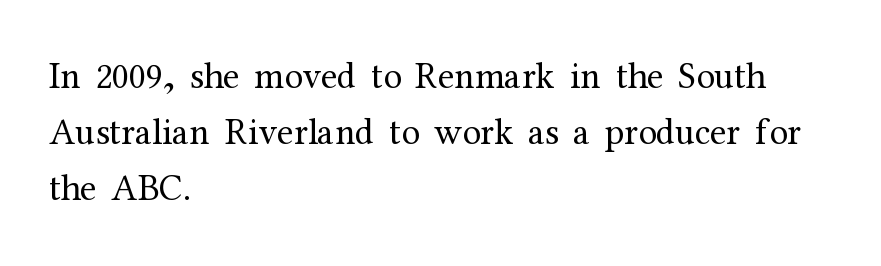
{"serif": "yes", "italic": "no", "bold": "no", "weight": "regular", "width": "normal", "stroke_contrast": "medium", "x_height": "medium", "monospaced": "no", "underline": "no", "align": "left", "line_spacing": "normal", "line_spacing_ratio": 1.51, "letter_spacing": "normal", "letter_spacing_em": 0.0, "glyph_px": 37}
